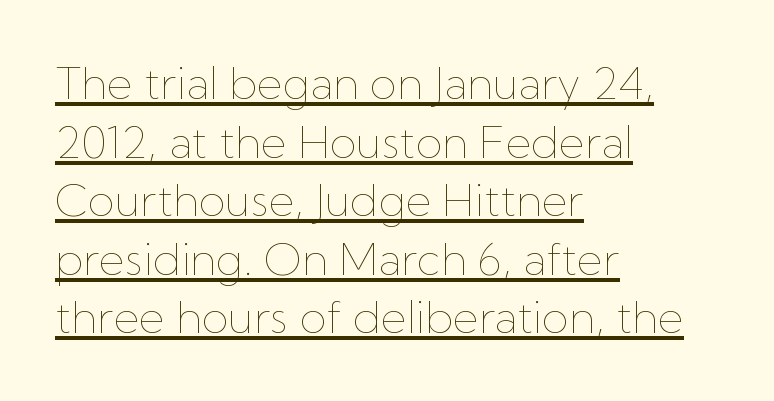
{"italic": "no", "bold": "no", "weight": "thin", "width": "normal", "stroke_contrast": "low", "x_height": "medium", "monospaced": "no", "underline": "yes", "align": "left", "line_spacing": "normal", "line_spacing_ratio": 1.33, "letter_spacing": "normal", "letter_spacing_em": 0.0, "glyph_px": 44}
